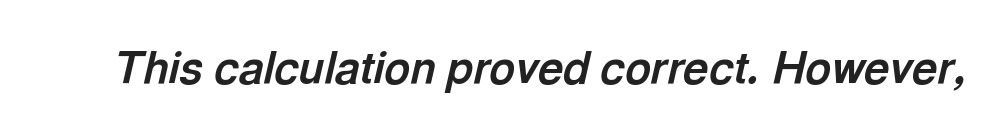
Q: Is the text bold? A: Yes.
Q: Is the text italic (slanted)? A: Yes, it leans right by about 13 degrees.
Q: Is the text underlined? A: No.
Q: Is the spacing between letters normal or unusually wide? A: Normal.
Q: Width (condensed, normal, or wide)? A: Normal.
Q: x-height? A: Medium.
Q: Monospaced? A: No.
